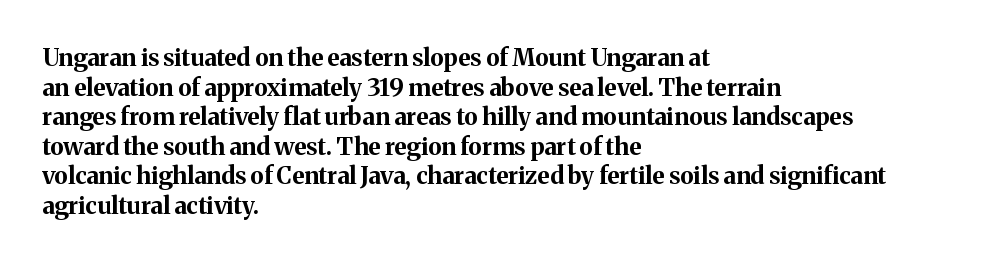
Nobody drew a line under any word here. The lettering stays uniformly vertical, giving the passage a roman look. Each word holds together tightly as a unit, with standard inter-letter gaps. A student would call this left alignment; a typographer would say flush left, rag right. Typographic density is high because the face is bold.
